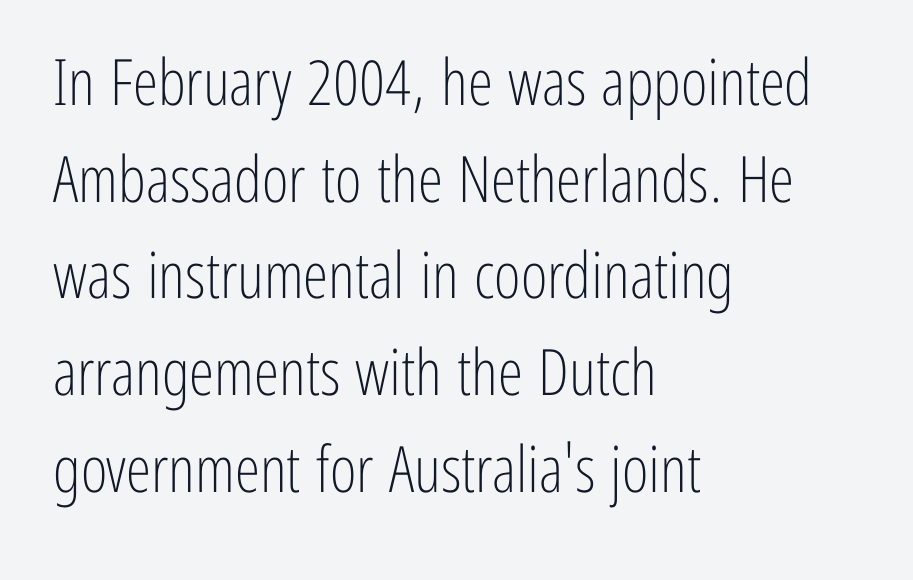
{"serif": "no", "italic": "no", "bold": "no", "weight": "light", "width": "condensed", "stroke_contrast": "low", "x_height": "medium", "monospaced": "no", "underline": "no", "align": "left", "line_spacing": "normal", "line_spacing_ratio": 1.51, "letter_spacing": "normal", "letter_spacing_em": 0.0, "glyph_px": 64}
